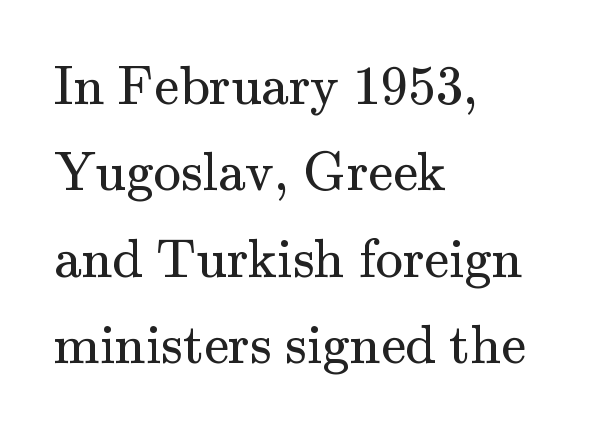
Does the type have serifs? Yes, each stem ends in a small foot. Descenders hang freely into open space. This is the regular roman posture of the typeface. Successive baselines arrive at the customary interval.
